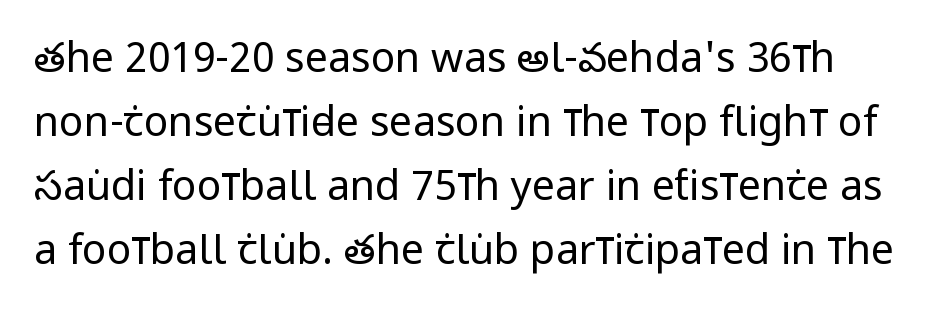
The image shows 41 px regular-weight, condensed sans-serif type, upright; set normal line spacing (1.56x), normal letter spacing, not underlined; low stroke contrast and a large x-height.
